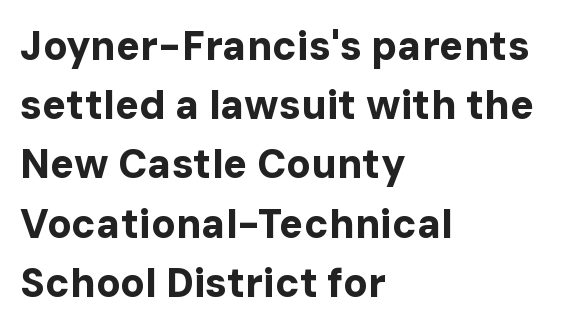
The image shows 40 px bold sans-serif type, upright; set left-aligned, normal line spacing (1.48x), normal letter spacing, not underlined; low stroke contrast and a medium x-height.
